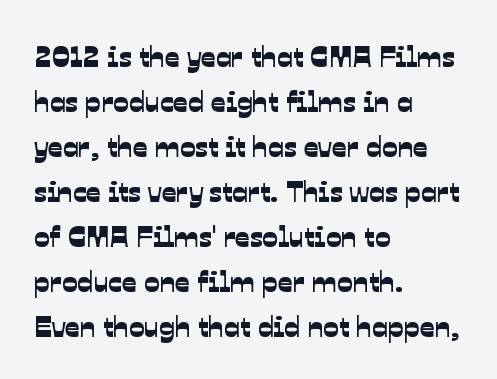
{"serif": "no", "width": "normal", "stroke_contrast": "low", "x_height": "medium", "monospaced": "no", "underline": "no", "align": "left", "line_spacing": "normal", "line_spacing_ratio": 1.55, "letter_spacing": "normal", "letter_spacing_em": 0.0, "glyph_px": 29}
